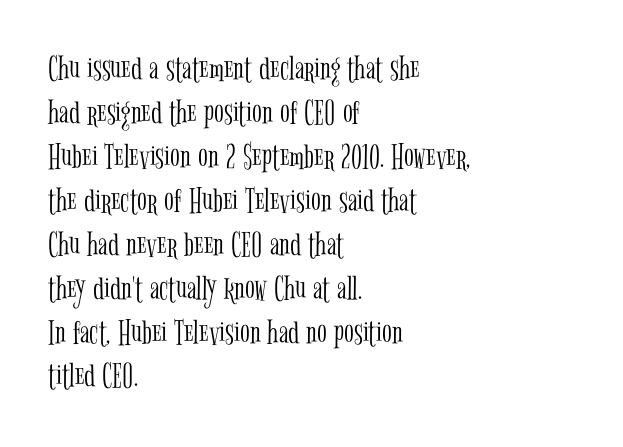
A roman cut, with each character standing at attention. Underline: absent. Stems here are at most as thick as an everyday book face. Tracking here is standard; glyphs follow each other at the usual distance.
